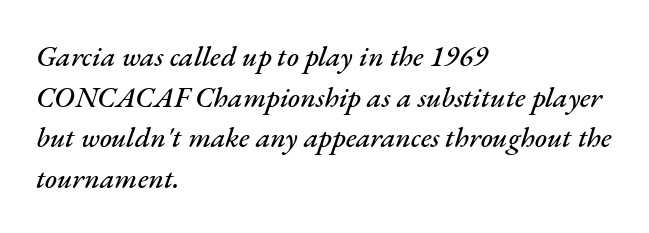
{"italic": "yes", "lean": "right", "slant_degrees": 17, "width": "normal", "stroke_contrast": "medium", "x_height": "small", "monospaced": "no", "underline": "no", "align": "left", "line_spacing": "normal", "line_spacing_ratio": 1.4, "letter_spacing": "normal", "letter_spacing_em": 0.0, "glyph_px": 29}
